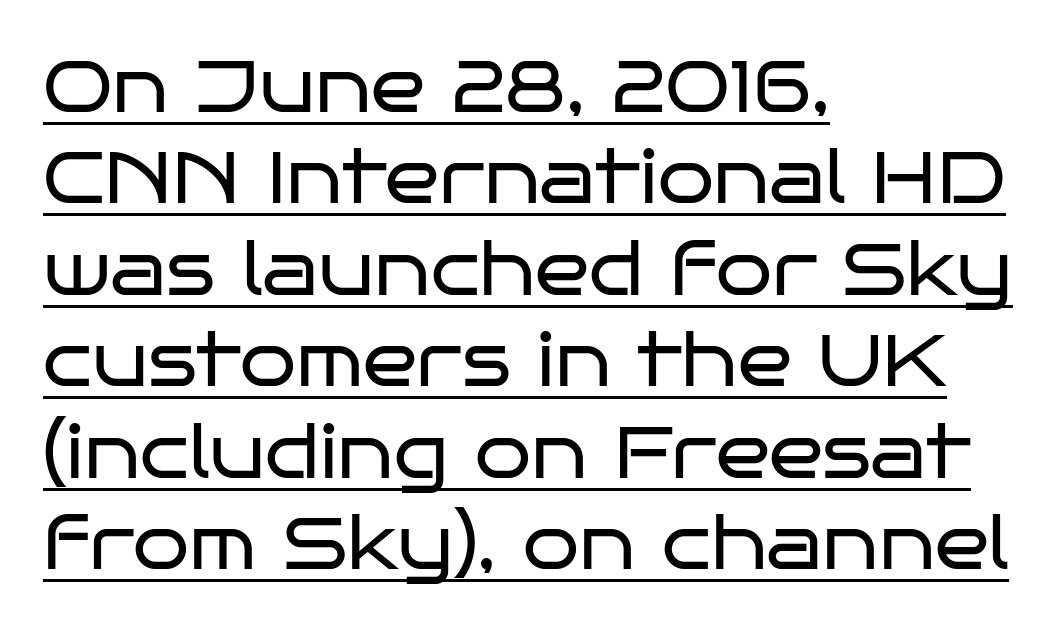
{"serif": "no", "italic": "no", "bold": "no", "weight": "regular", "width": "wide", "stroke_contrast": "low", "x_height": "large", "monospaced": "no", "underline": "yes", "align": "left", "line_spacing": "normal", "line_spacing_ratio": 1.27, "letter_spacing": "normal", "letter_spacing_em": 0.0, "glyph_px": 72}
